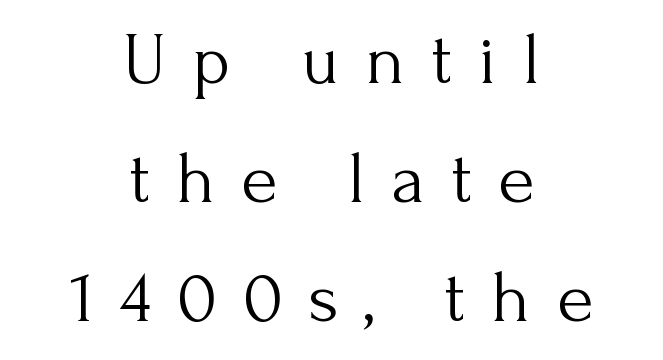
The image shows 74 px light serif type, upright; set centered, normal line spacing (1.61x), unusually wide letter spacing (+0.35 em), not underlined; medium stroke contrast and a small x-height.
